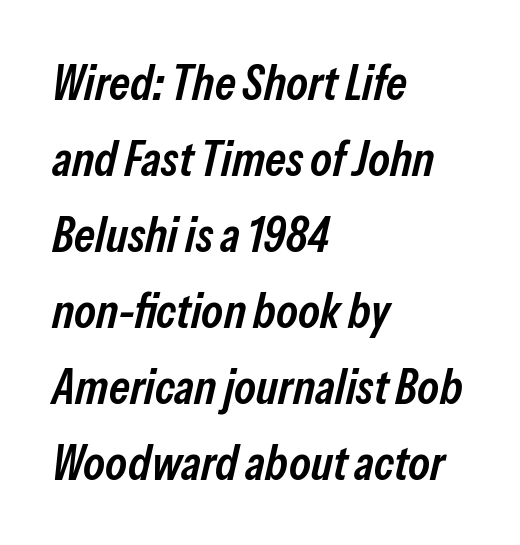
Q: Is the text bold? A: Semi-bold.
Q: Is the text italic (slanted)? A: Yes, it leans right by about 13 degrees.
Q: Is the text underlined? A: No.
Q: How is the paragraph aligned? A: Left-aligned.
Q: Is the spacing between letters normal or unusually wide? A: Normal.
Q: Is the spacing between lines tight, normal or loose? A: Normal.
Q: Width (condensed, normal, or wide)? A: Condensed.
Q: Stroke contrast? A: Low.
Q: x-height? A: Medium.
Q: Monospaced? A: No.
